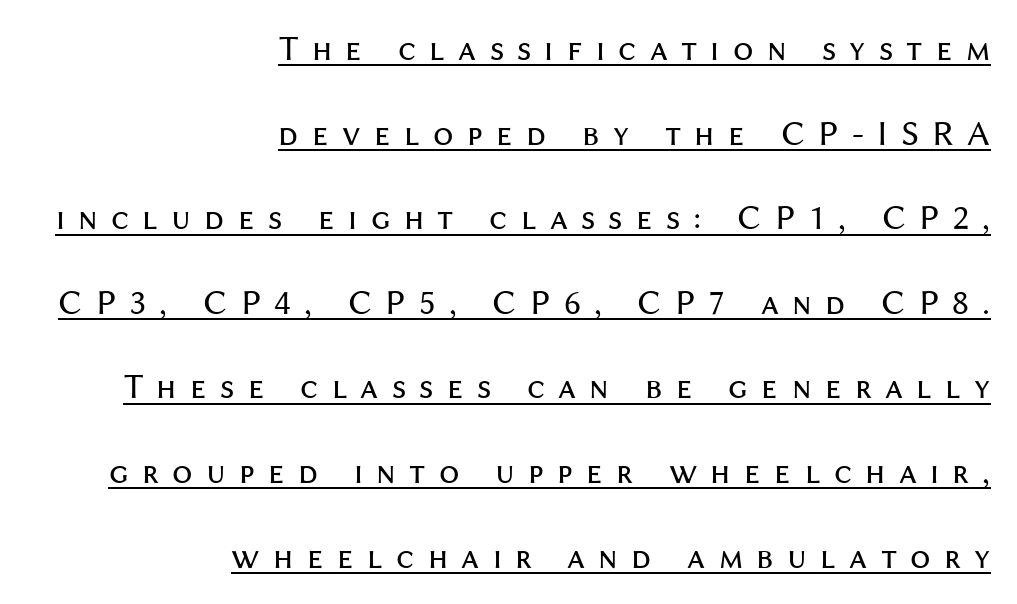
{"serif": "no", "italic": "no", "bold": "no", "weight": "regular", "width": "normal", "stroke_contrast": "medium", "x_height": "medium", "monospaced": "no", "underline": "yes", "align": "right", "line_spacing": "loose", "line_spacing_ratio": 2.35, "letter_spacing": "wide", "letter_spacing_em": 0.37, "glyph_px": 36}
